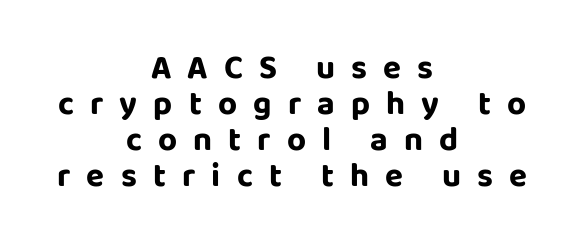
The image shows 33 px bold sans-serif type, upright; set centered, tight line spacing (1.09x), unusually wide letter spacing (+0.49 em), not underlined; low stroke contrast and a large x-height.
